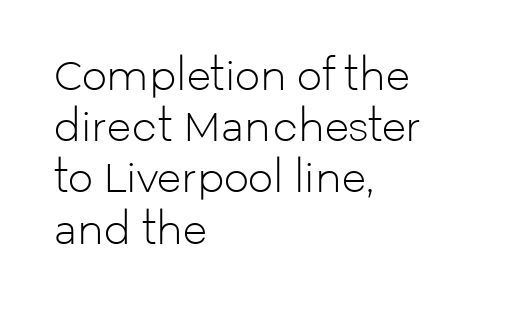
No word sits above an underline. This sample has the flowing, uneven cadence of proportional lettering. The ragged edge is on the right, which tells us the setting is flush left. The axis of the letterforms is exactly vertical. Default kerning and tracking; the words read as compact shapes. Weight: not bold — regular or lighter.
